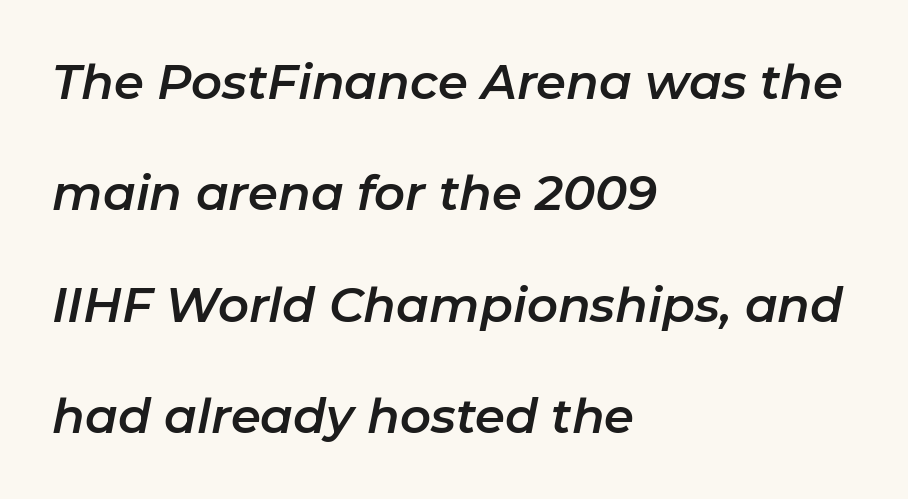
Q: Is the text italic (slanted)? A: Yes, it leans right by about 11 degrees.
Q: Is the text underlined? A: No.
Q: How is the paragraph aligned? A: Left-aligned.
Q: Is the spacing between letters normal or unusually wide? A: Normal.
Q: Is the spacing between lines tight, normal or loose? A: Loose.
Q: Width (condensed, normal, or wide)? A: Normal.
Q: Stroke contrast? A: Low.
Q: x-height? A: Medium.
Q: Monospaced? A: No.
